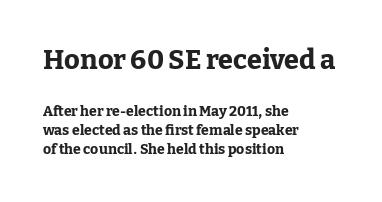
{"italic": "no", "bold": "yes", "underline": "no", "align": "left", "line_spacing": "normal", "line_spacing_ratio": 1.38, "letter_spacing": "normal", "letter_spacing_em": 0.0, "larger_block": "first", "size_ratio": 1.93, "glyph_px": 27}
